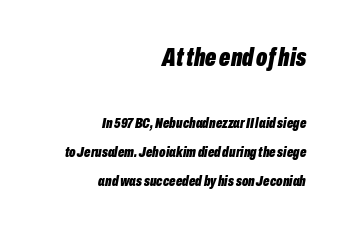
Q: Is the text bold? A: Yes.
Q: Is the text italic (slanted)? A: Yes, it leans right by about 10 degrees.
Q: Is the text underlined? A: No.
Q: How is the paragraph aligned? A: Right-aligned.
Q: Is the spacing between letters normal or unusually wide? A: Normal.
Q: Is the spacing between lines tight, normal or loose? A: Loose.
Q: Which block of text is set in a larger size, the first (top) or the second (bottom)? A: The first (top) one.
